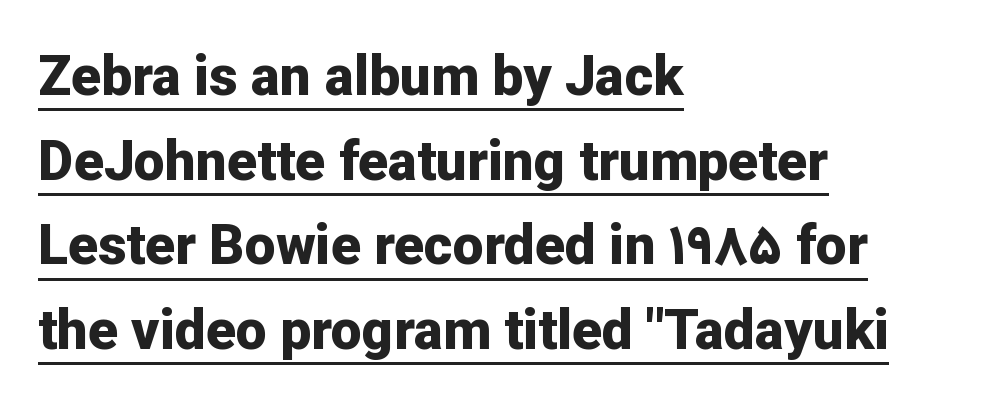
Q: Is the text bold? A: Yes.
Q: Is the text italic (slanted)? A: No, it is upright.
Q: Is the typeface a serif or a sans-serif typeface? A: Sans-serif.
Q: Is the text underlined? A: Yes.
Q: How is the paragraph aligned? A: Left-aligned.
Q: Is the spacing between letters normal or unusually wide? A: Normal.
Q: Is the spacing between lines tight, normal or loose? A: Normal.
Q: Width (condensed, normal, or wide)? A: Normal.
Q: Stroke contrast? A: Low.
Q: x-height? A: Medium.
Q: Monospaced? A: No.
